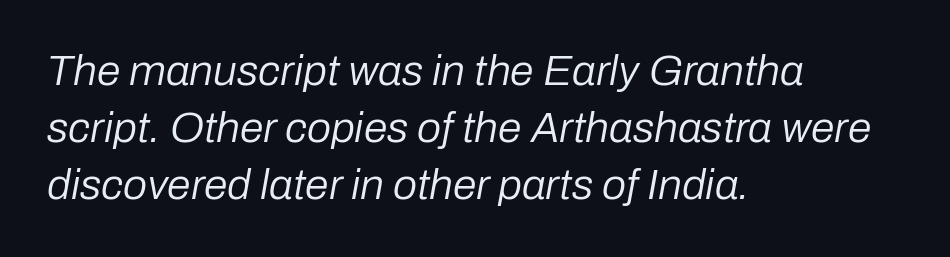
Check under the words: just untouched page. Line beginnings align vertically; line endings do not. These lines sit exactly where default settings would place them. Rendered with sloped, italic letterforms.
